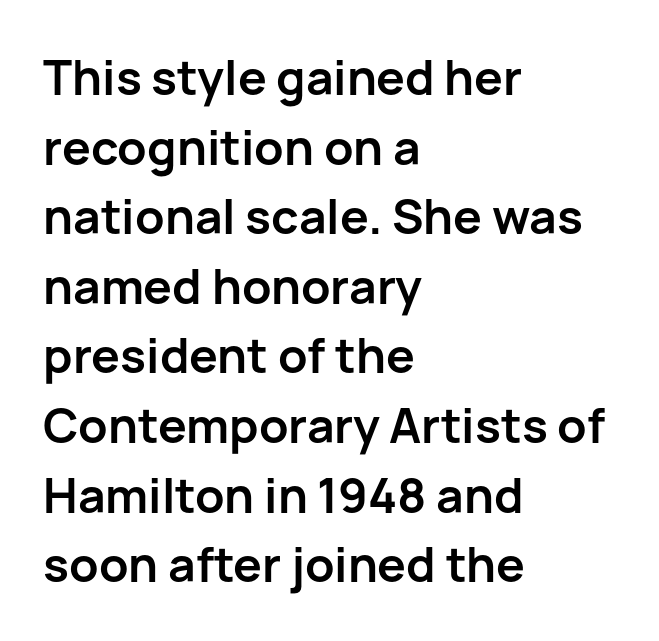
In terms of letterform style, serifs are entirely absent. Rows of type keep a routine distance in the vertical direction. The font is running at its bold setting. Tracking value appears to be zero — textbook default spacing. Check under the words: just untouched page. Note the varied advance widths — an 'i' is clearly narrower than an 'm'.
